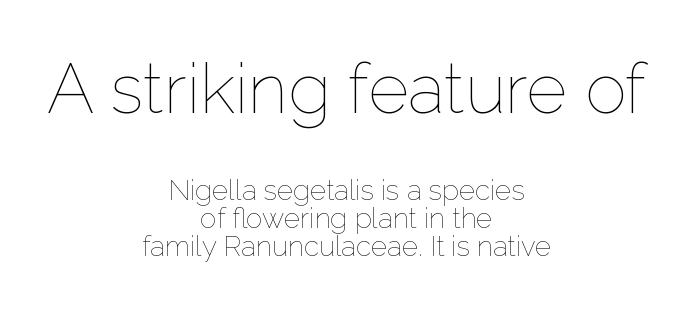
The image shows 70 px thin type, upright; set centered, tight line spacing (1.0x), normal letter spacing, not underlined; the first (top) block is 2.5x larger; low stroke contrast and a medium x-height.
